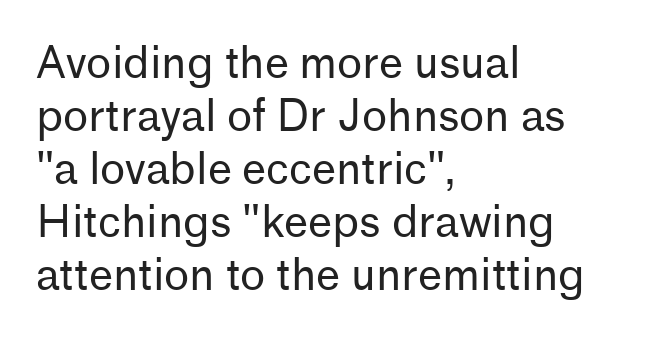
Q: Is the text bold? A: No.
Q: Is the text italic (slanted)? A: No, it is upright.
Q: Is the typeface a serif or a sans-serif typeface? A: Sans-serif.
Q: Is the text underlined? A: No.
Q: How is the paragraph aligned? A: Left-aligned.
Q: Is the spacing between letters normal or unusually wide? A: Normal.
Q: Width (condensed, normal, or wide)? A: Normal.
Q: Stroke contrast? A: Low.
Q: x-height? A: Medium.
Q: Monospaced? A: No.
